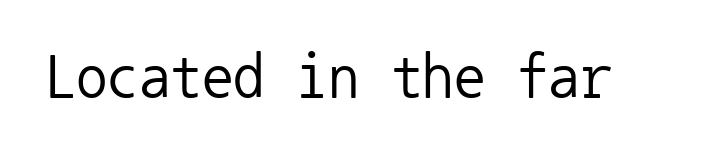
You could count columns in this text — the font is strictly monospaced. Stroke terminals: plain, sans-serif. The line texture is even and compact thanks to regular tracking. Italic: no, the glyphs are upright roman. The strokes carry an ordinary text weight at most.
